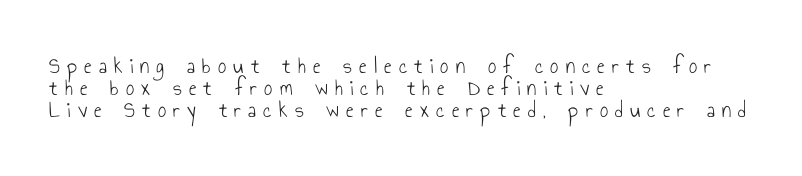
Q: Is the text bold? A: No.
Q: Is the text italic (slanted)? A: No, it is upright.
Q: Is the text underlined? A: No.
Q: How is the paragraph aligned? A: Left-aligned.
Q: Is the spacing between letters normal or unusually wide? A: Unusually wide.
Q: Is the spacing between lines tight, normal or loose? A: Tight.
